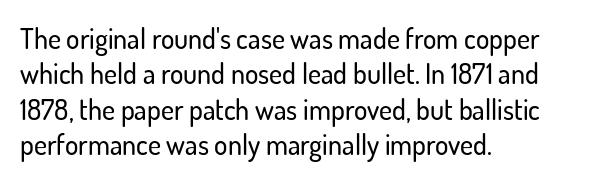
The image shows 28 px sans-serif type, upright; set left-aligned, normal line spacing (1.26x), normal letter spacing, not underlined; low stroke contrast and a small x-height.
